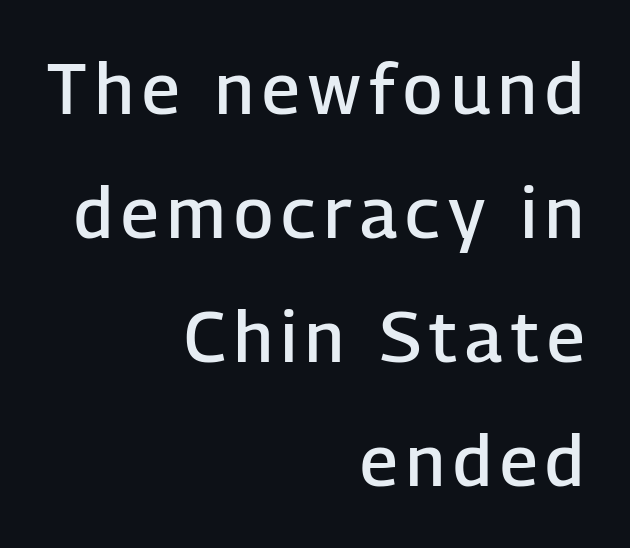
Q: Is the text bold? A: Semi-bold.
Q: Is the text italic (slanted)? A: No, it is upright.
Q: Is the typeface a serif or a sans-serif typeface? A: Sans-serif.
Q: Is the text underlined? A: No.
Q: How is the paragraph aligned? A: Right-aligned.
Q: Width (condensed, normal, or wide)? A: Normal.
Q: Stroke contrast? A: Low.
Q: x-height? A: Medium.
Q: Monospaced? A: No.
